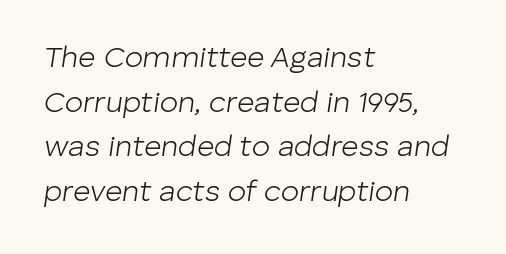
Q: Is the text bold? A: No.
Q: Is the text italic (slanted)? A: Yes, it leans right by about 8 degrees.
Q: Is the text underlined? A: No.
Q: How is the paragraph aligned? A: Left-aligned.
Q: Is the spacing between letters normal or unusually wide? A: Normal.
Q: Is the spacing between lines tight, normal or loose? A: Normal.
Q: Width (condensed, normal, or wide)? A: Normal.
Q: Stroke contrast? A: Low.
Q: x-height? A: Medium.
Q: Monospaced? A: No.
